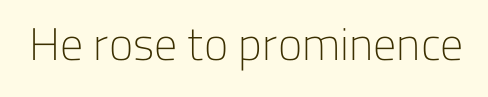
{"serif": "no", "italic": "no", "bold": "no", "weight": "light", "width": "normal", "stroke_contrast": "low", "x_height": "medium", "monospaced": "no", "underline": "no", "letter_spacing": "normal", "letter_spacing_em": 0.0, "glyph_px": 46}
